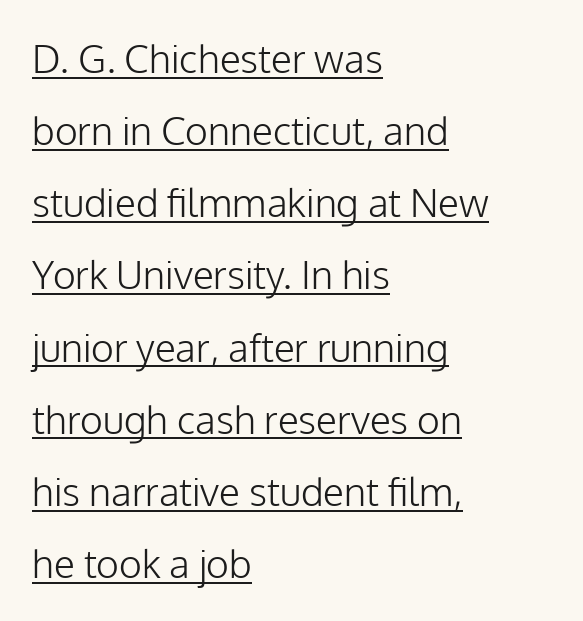
{"serif": "no", "italic": "no", "bold": "no", "weight": "light", "width": "normal", "stroke_contrast": "low", "x_height": "medium", "monospaced": "no", "underline": "yes", "align": "left", "line_spacing_ratio": 1.85, "letter_spacing": "normal", "letter_spacing_em": 0.0, "glyph_px": 39}
